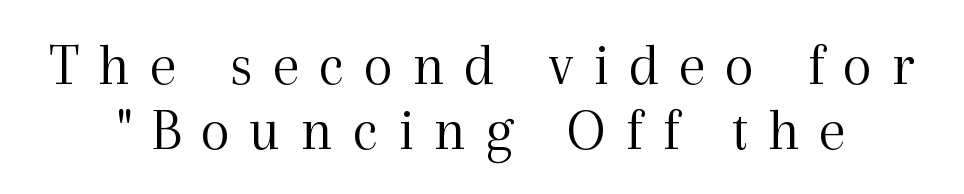
The image shows 60 px light serif type, upright; set tight line spacing (1.08x), unusually wide letter spacing (+0.33 em), not underlined; a medium x-height.
